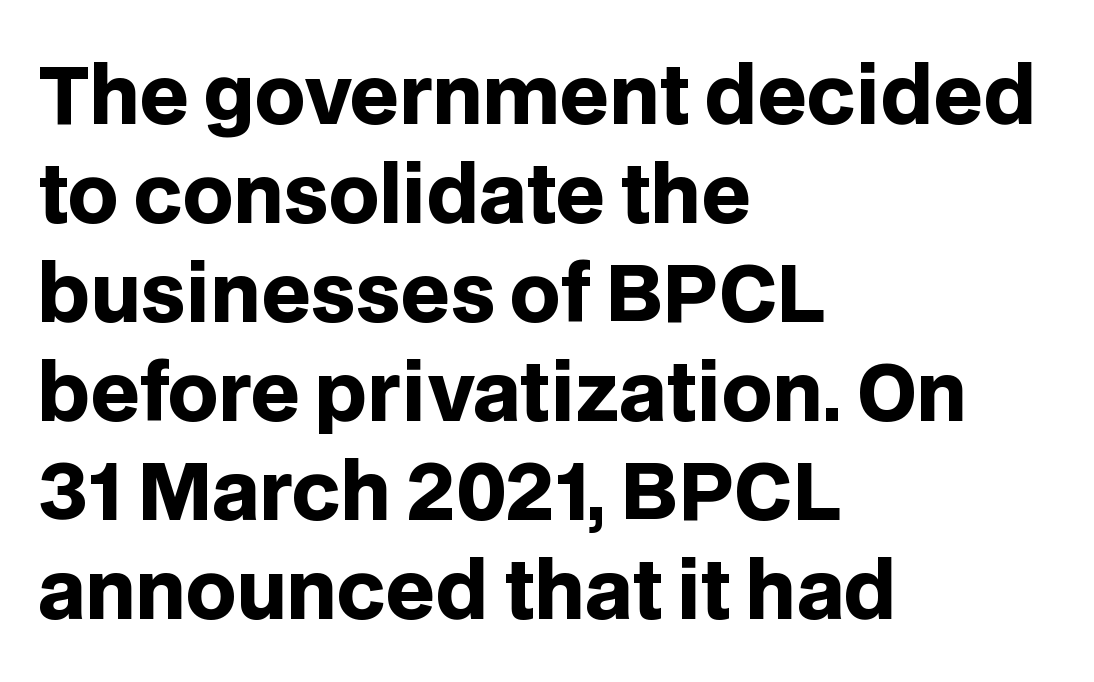
The image shows 78 px heavy sans-serif type, upright; set left-aligned, normal line spacing (1.27x), normal letter spacing, not underlined; low stroke contrast and a large x-height.
